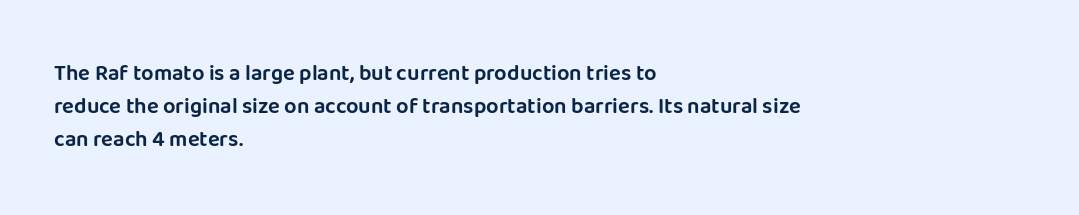
Q: Is the text italic (slanted)? A: No, it is upright.
Q: Is the text underlined? A: No.
Q: How is the paragraph aligned? A: Left-aligned.
Q: Is the spacing between letters normal or unusually wide? A: Normal.
Q: Is the spacing between lines tight, normal or loose? A: Normal.
